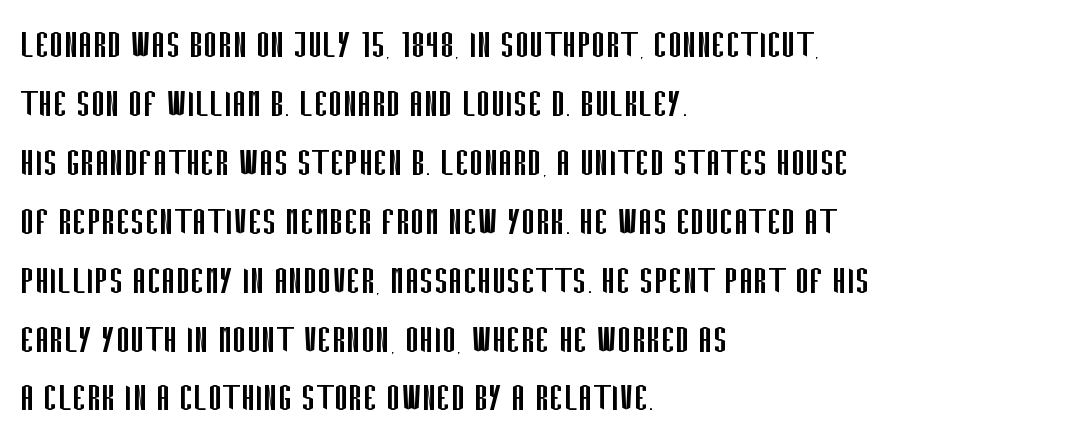
Inter-character spacing is left at the font's built-in metrics. In CSS terms this would be text-align: left. Weight class: somewhere from thin through regular. The type family on display is of the sans-serif kind. A typesetter would call this proportional, since set widths differ per character. A clean baseline with only descenders dipping below it.
